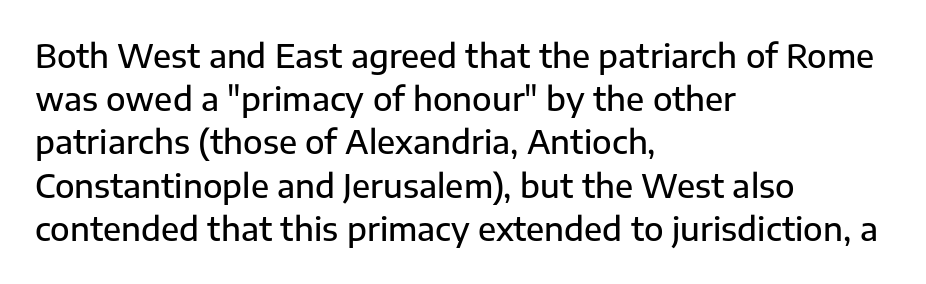
Q: Is the text bold? A: Semi-bold.
Q: Is the text italic (slanted)? A: No, it is upright.
Q: Is the typeface a serif or a sans-serif typeface? A: Sans-serif.
Q: Is the text underlined? A: No.
Q: How is the paragraph aligned? A: Left-aligned.
Q: Is the spacing between letters normal or unusually wide? A: Normal.
Q: Is the spacing between lines tight, normal or loose? A: Normal.
Q: Width (condensed, normal, or wide)? A: Normal.
Q: Stroke contrast? A: Low.
Q: x-height? A: Medium.
Q: Monospaced? A: No.
